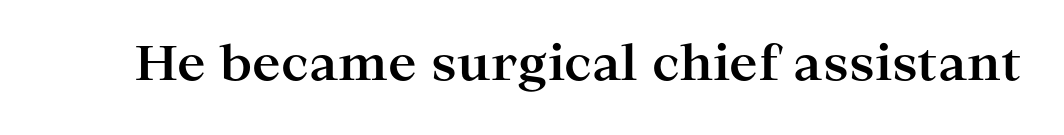
Q: Is the text bold? A: Yes.
Q: Is the text italic (slanted)? A: No, it is upright.
Q: Is the typeface a serif or a sans-serif typeface? A: Serif.
Q: Is the text underlined? A: No.
Q: Is the spacing between letters normal or unusually wide? A: Normal.
Q: Width (condensed, normal, or wide)? A: Wide.
Q: Stroke contrast? A: High.
Q: x-height? A: Medium.
Q: Monospaced? A: No.
